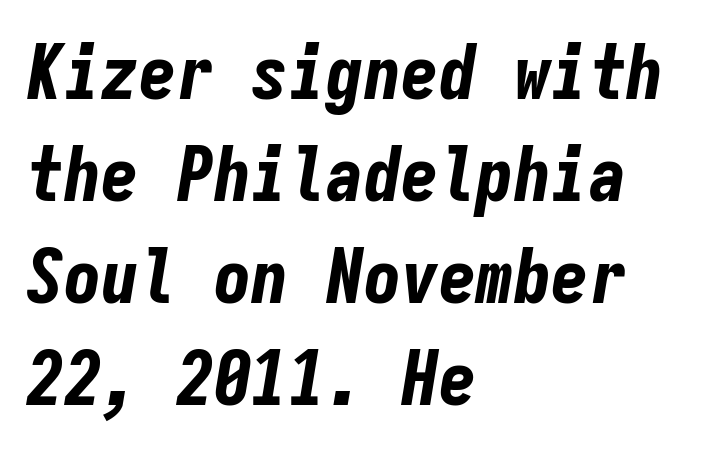
Reading down the column, the eye jumps a familiar distance to each next line. Quick note: underline off. The passage shown is emphatically bold. The specimen reads as italic at a glance.
